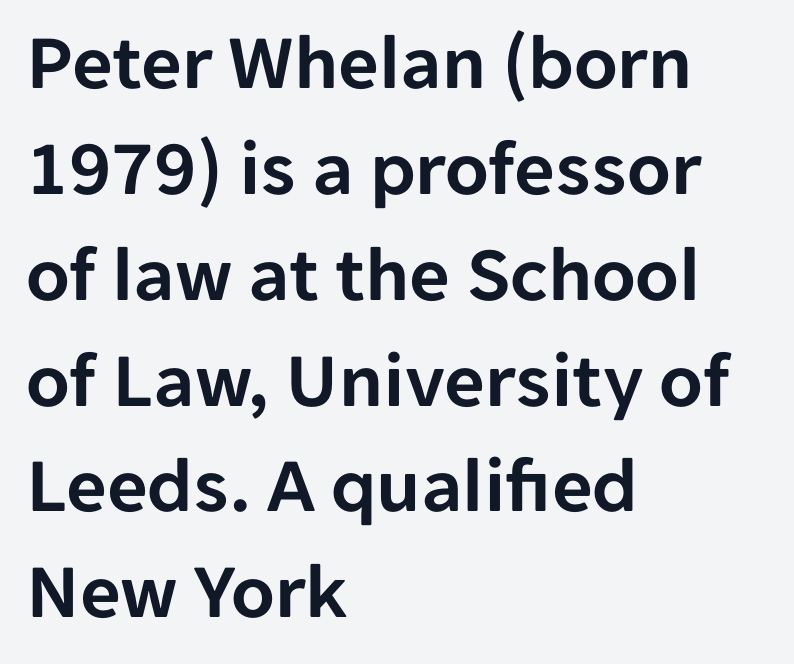
The image shows 79 px sans-serif type, upright; set left-aligned, normal line spacing (1.34x), normal letter spacing, not underlined; low stroke contrast and a medium x-height.
